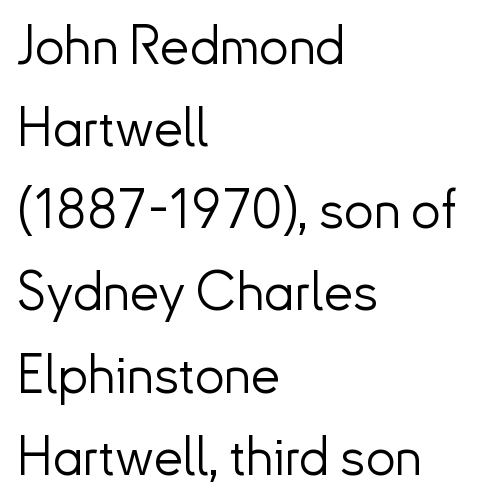
{"serif": "no", "italic": "no", "bold": "no", "weight": "light", "width": "normal", "stroke_contrast": "low", "x_height": "small", "monospaced": "no", "underline": "no", "align": "left", "line_spacing": "normal", "line_spacing_ratio": 1.55, "letter_spacing": "normal", "letter_spacing_em": 0.0, "glyph_px": 53}
